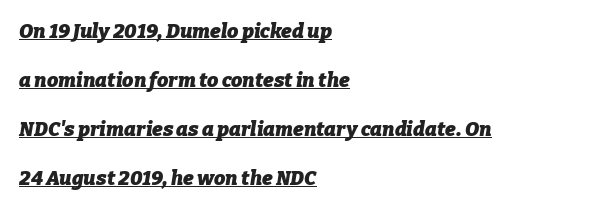
The image shows 20 px bold type, italic (leaning right); set left-aligned, loose line spacing (2.45x), normal letter spacing, underlined.
